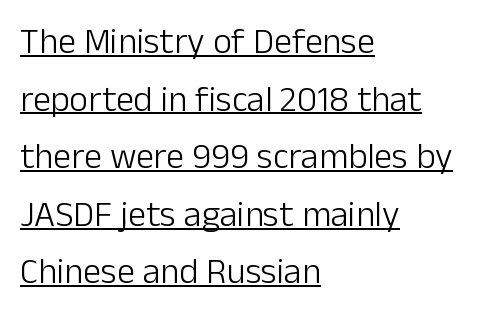
{"serif": "no", "italic": "no", "bold": "no", "weight": "light", "width": "normal", "stroke_contrast": "low", "x_height": "medium", "monospaced": "no", "underline": "yes", "align": "left", "line_spacing": "normal", "line_spacing_ratio": 1.6, "letter_spacing": "normal", "letter_spacing_em": 0.0, "glyph_px": 36}
